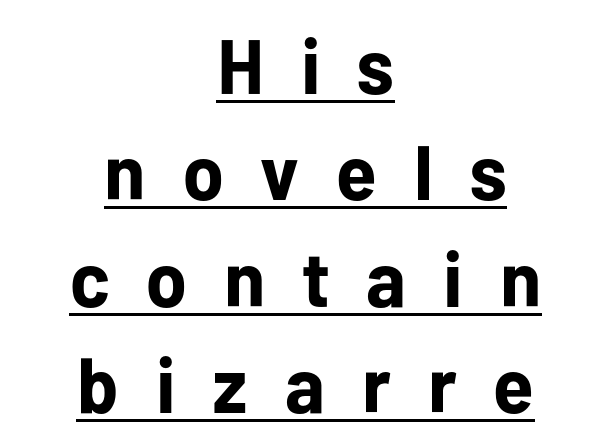
{"serif": "no", "italic": "no", "bold": "yes", "weight": "bold", "width": "normal", "stroke_contrast": "low", "x_height": "medium", "monospaced": "no", "underline": "yes", "align": "center", "line_spacing": "normal", "line_spacing_ratio": 1.38, "letter_spacing": "wide", "letter_spacing_em": 0.48, "glyph_px": 77}
